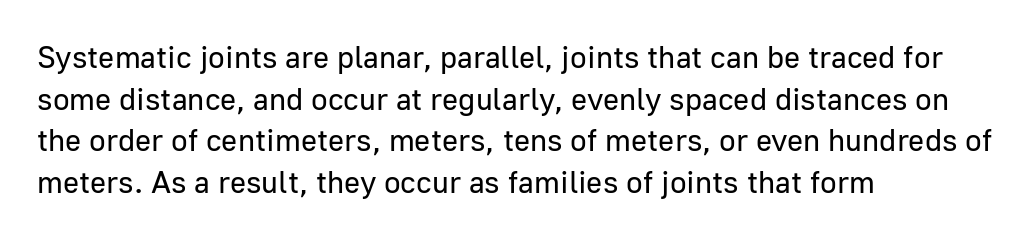
Q: Is the text bold? A: No.
Q: Is the text italic (slanted)? A: No, it is upright.
Q: Is the typeface a serif or a sans-serif typeface? A: Sans-serif.
Q: Is the text underlined? A: No.
Q: How is the paragraph aligned? A: Left-aligned.
Q: Is the spacing between letters normal or unusually wide? A: Normal.
Q: Is the spacing between lines tight, normal or loose? A: Normal.
Q: Width (condensed, normal, or wide)? A: Normal.
Q: Stroke contrast? A: Low.
Q: x-height? A: Medium.
Q: Monospaced? A: No.
